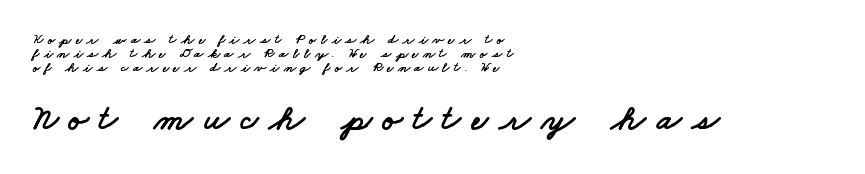
The image shows 36 px wide sans-serif type; set left-aligned, tight line spacing (1.0x), unusually wide letter spacing (+0.3 em), not underlined; the second (bottom) block is 2.57x larger; low stroke contrast and a small x-height.
